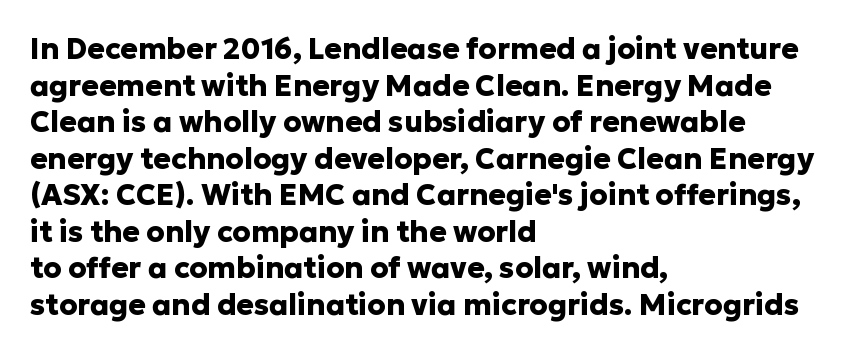
Q: Is the text bold? A: Yes.
Q: Is the text italic (slanted)? A: No, it is upright.
Q: Is the typeface a serif or a sans-serif typeface? A: Sans-serif.
Q: Is the text underlined? A: No.
Q: How is the paragraph aligned? A: Left-aligned.
Q: Is the spacing between letters normal or unusually wide? A: Normal.
Q: Is the spacing between lines tight, normal or loose? A: Normal.
Q: Width (condensed, normal, or wide)? A: Normal.
Q: Stroke contrast? A: Low.
Q: x-height? A: Medium.
Q: Monospaced? A: No.
